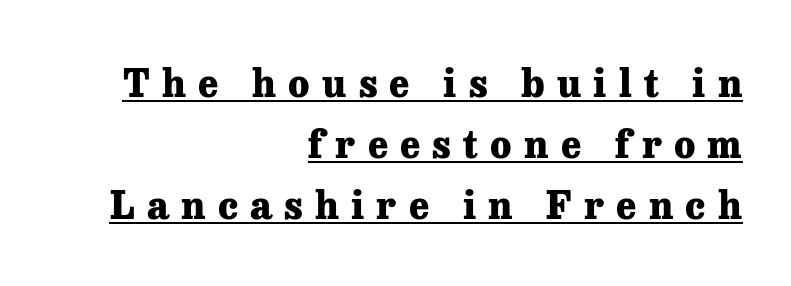
{"serif": "yes", "italic": "no", "bold": "yes", "weight": "heavy", "width": "normal", "stroke_contrast": "low", "x_height": "medium", "monospaced": "no", "underline": "yes", "align": "right", "line_spacing": "normal", "line_spacing_ratio": 1.61, "letter_spacing": "wide", "letter_spacing_em": 0.32, "glyph_px": 38}
